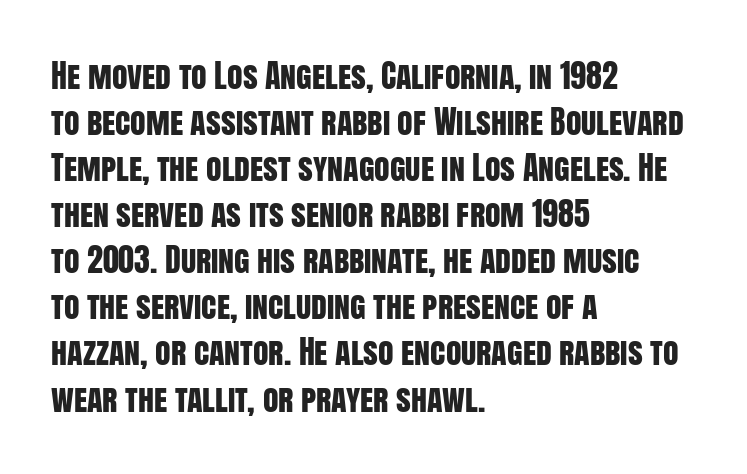
{"serif": "no", "italic": "no", "width": "condensed", "stroke_contrast": "low", "x_height": "large", "monospaced": "no", "underline": "no", "align": "left", "line_spacing": "normal", "line_spacing_ratio": 1.44, "letter_spacing": "normal", "letter_spacing_em": 0.0, "glyph_px": 32}
